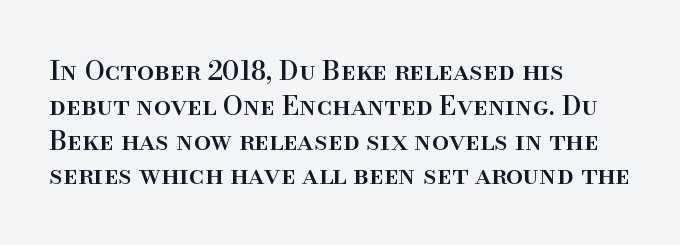
Q: Is the text italic (slanted)? A: No, it is upright.
Q: Is the text underlined? A: No.
Q: How is the paragraph aligned? A: Left-aligned.
Q: Is the spacing between letters normal or unusually wide? A: Normal.
Q: Is the spacing between lines tight, normal or loose? A: Normal.
